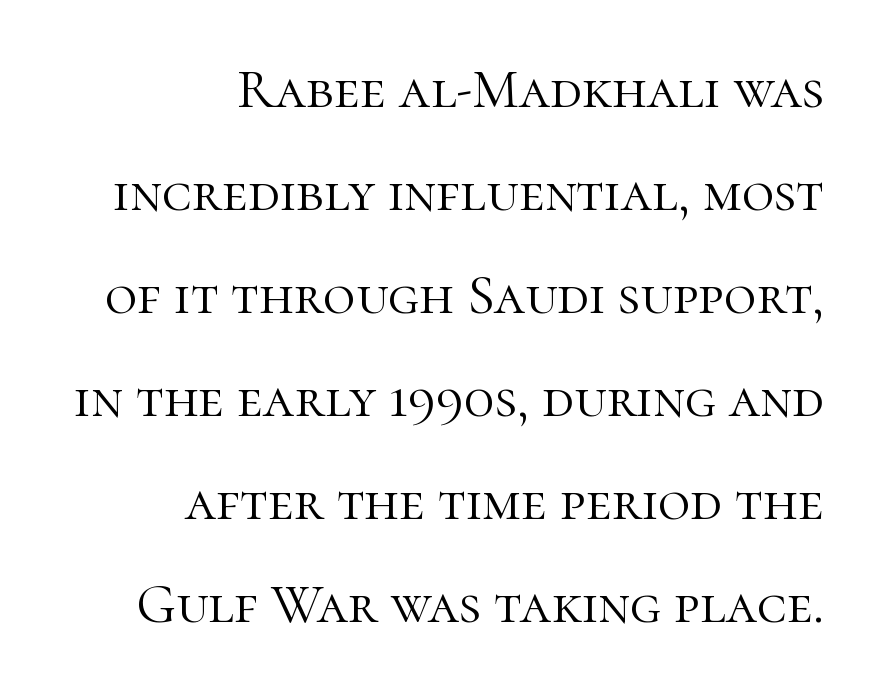
This sample has the flowing, uneven cadence of proportional lettering. Do the letters lean? They stand straight. Students, note that the glyphs here touch the page at normal intervals. Type style note: has serifs.
